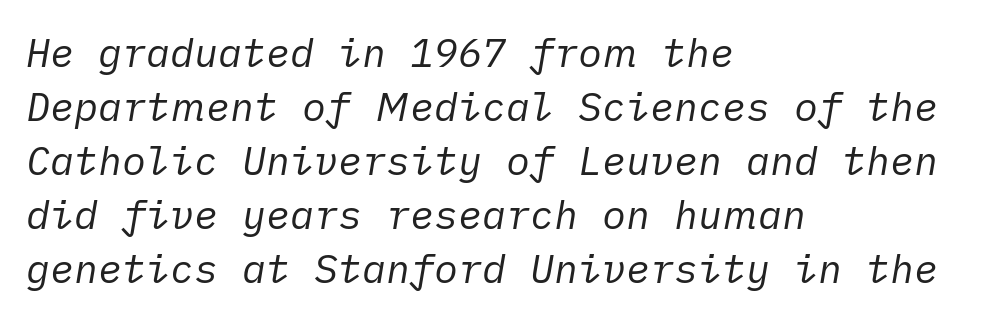
Q: Is the text bold? A: No.
Q: Is the text italic (slanted)? A: Yes, it leans right by about 10 degrees.
Q: Is the text underlined? A: No.
Q: How is the paragraph aligned? A: Left-aligned.
Q: Is the spacing between letters normal or unusually wide? A: Normal.
Q: Is the spacing between lines tight, normal or loose? A: Normal.
Q: Width (condensed, normal, or wide)? A: Normal.
Q: Stroke contrast? A: Low.
Q: x-height? A: Medium.
